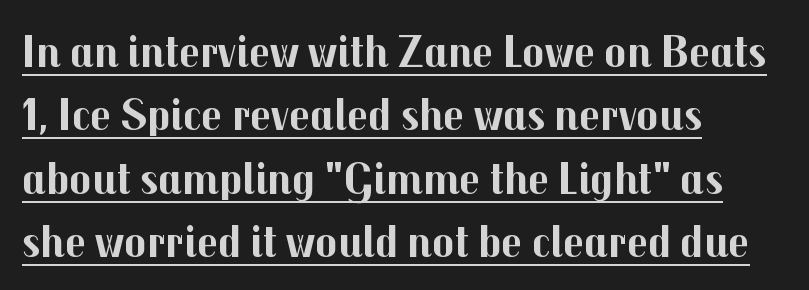
The line texture is even and compact thanks to regular tracking. Where is the straight margin? On the left. The rendering uses natural spacing where letterforms have individual widths. A continuous stroke trails under the words, as in a hyperlink. In terms of posture, this sample is upright.
